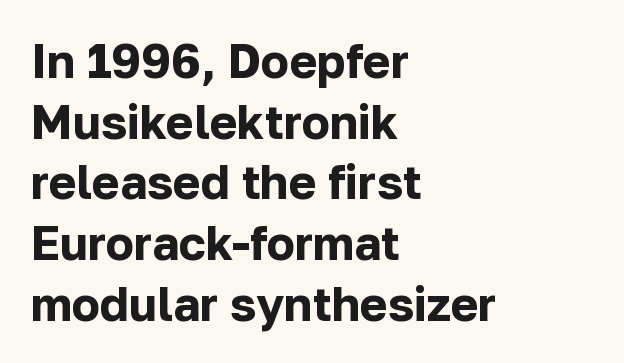
Q: Is the text bold? A: Yes.
Q: Is the text italic (slanted)? A: No, it is upright.
Q: Is the typeface a serif or a sans-serif typeface? A: Sans-serif.
Q: Is the text underlined? A: No.
Q: How is the paragraph aligned? A: Left-aligned.
Q: Is the spacing between letters normal or unusually wide? A: Normal.
Q: Is the spacing between lines tight, normal or loose? A: Normal.
Q: Width (condensed, normal, or wide)? A: Normal.
Q: Stroke contrast? A: Low.
Q: x-height? A: Medium.
Q: Monospaced? A: No.
